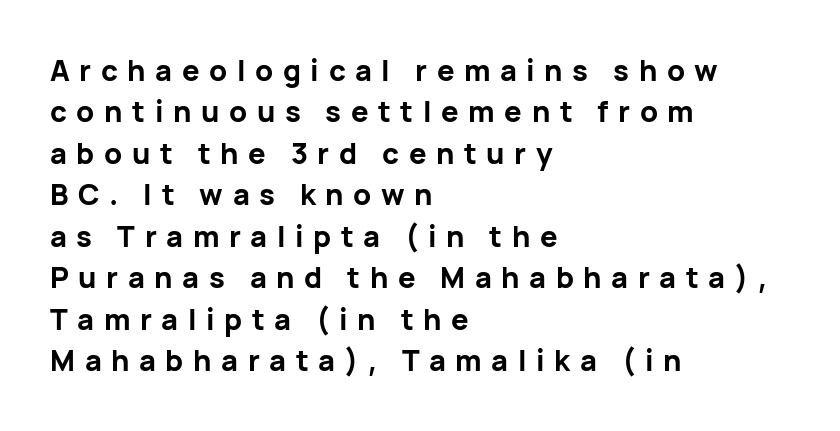
{"serif": "no", "italic": "no", "bold": "yes", "weight": "bold", "width": "normal", "stroke_contrast": "low", "x_height": "medium", "monospaced": "no", "underline": "no", "align": "left", "line_spacing": "normal", "line_spacing_ratio": 1.43, "letter_spacing": "wide", "letter_spacing_em": 0.33, "glyph_px": 29}
